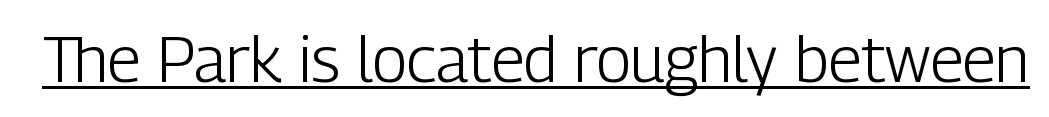
{"serif": "no", "italic": "no", "bold": "no", "weight": "light", "width": "condensed", "stroke_contrast": "low", "x_height": "medium", "monospaced": "no", "underline": "yes", "letter_spacing": "normal", "letter_spacing_em": 0.0, "glyph_px": 64}
